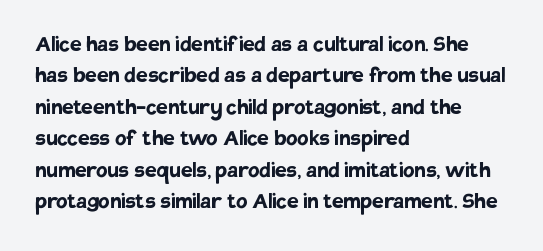
Q: Is the text bold? A: Yes.
Q: Is the text italic (slanted)? A: No, it is upright.
Q: Is the text underlined? A: No.
Q: How is the paragraph aligned? A: Left-aligned.
Q: Is the spacing between letters normal or unusually wide? A: Normal.
